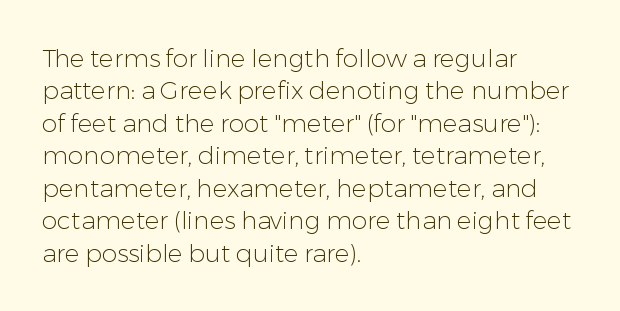
{"italic": "no", "bold": "no", "underline": "no", "align": "left", "line_spacing": "normal", "line_spacing_ratio": 1.3, "letter_spacing": "normal", "letter_spacing_em": 0.0, "glyph_px": 25}
